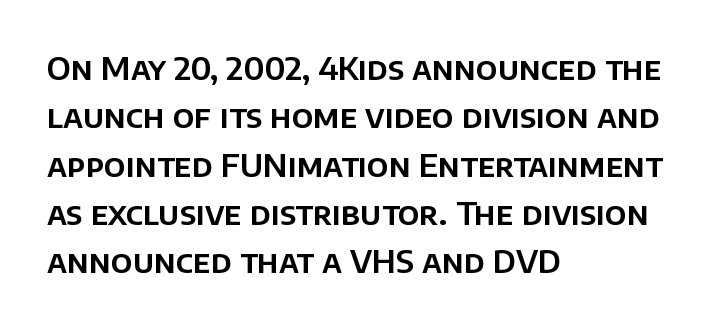
Q: Is the text italic (slanted)? A: No, it is upright.
Q: Is the typeface a serif or a sans-serif typeface? A: Sans-serif.
Q: Is the text underlined? A: No.
Q: How is the paragraph aligned? A: Left-aligned.
Q: Is the spacing between letters normal or unusually wide? A: Normal.
Q: Is the spacing between lines tight, normal or loose? A: Normal.
Q: Width (condensed, normal, or wide)? A: Normal.
Q: Stroke contrast? A: Low.
Q: x-height? A: Large.
Q: Monospaced? A: No.
